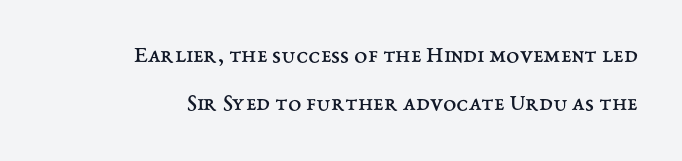
Descenders are the only things crossing below the line. The type is set solid horizontally, with unmodified tracking. In terms of leading, this rendering errs on the spacious side. This is not heavy type; no bold has been used. A typesetter would mark this as roman, not italic. Line ends are locked; line starts wander.
